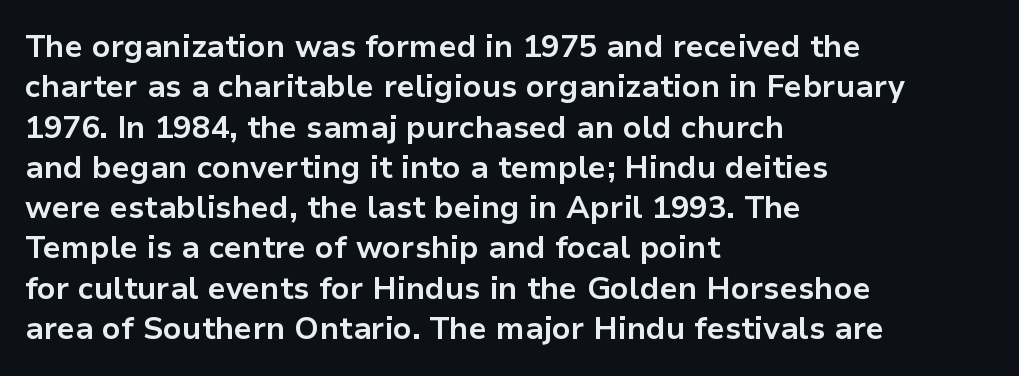
Q: Is the text bold? A: Yes.
Q: Is the text italic (slanted)? A: No, it is upright.
Q: Is the typeface a serif or a sans-serif typeface? A: Sans-serif.
Q: Is the text underlined? A: No.
Q: How is the paragraph aligned? A: Left-aligned.
Q: Is the spacing between letters normal or unusually wide? A: Normal.
Q: Is the spacing between lines tight, normal or loose? A: Normal.
Q: Width (condensed, normal, or wide)? A: Normal.
Q: Stroke contrast? A: Low.
Q: x-height? A: Medium.
Q: Monospaced? A: No.
